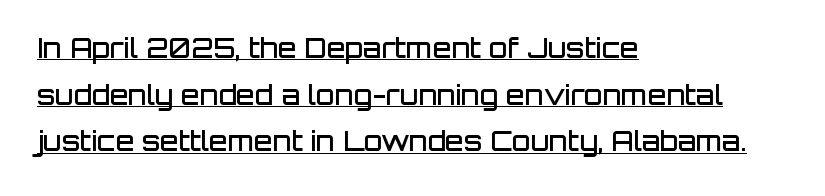
Q: Is the text bold? A: Semi-bold.
Q: Is the text italic (slanted)? A: No, it is upright.
Q: Is the text underlined? A: Yes.
Q: How is the paragraph aligned? A: Left-aligned.
Q: Is the spacing between letters normal or unusually wide? A: Normal.
